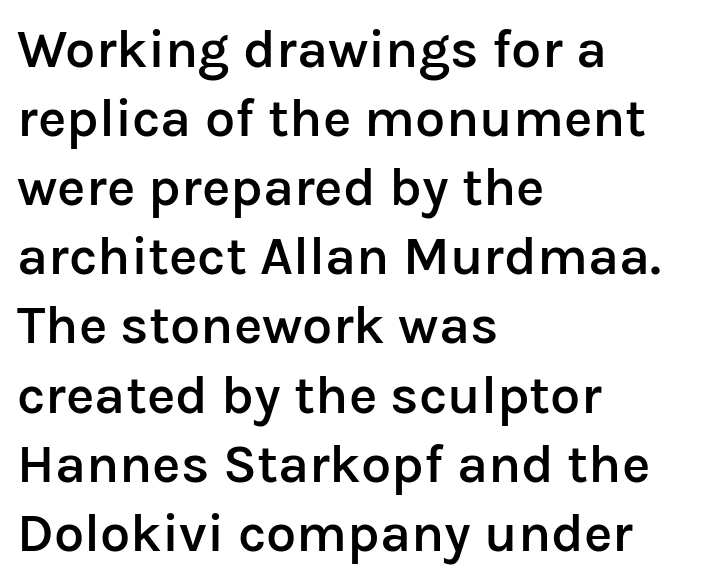
Q: Is the text bold? A: Semi-bold.
Q: Is the text italic (slanted)? A: No, it is upright.
Q: Is the typeface a serif or a sans-serif typeface? A: Sans-serif.
Q: Is the text underlined? A: No.
Q: How is the paragraph aligned? A: Left-aligned.
Q: Is the spacing between letters normal or unusually wide? A: Normal.
Q: Is the spacing between lines tight, normal or loose? A: Normal.
Q: Width (condensed, normal, or wide)? A: Normal.
Q: Stroke contrast? A: Low.
Q: x-height? A: Medium.
Q: Monospaced? A: No.
